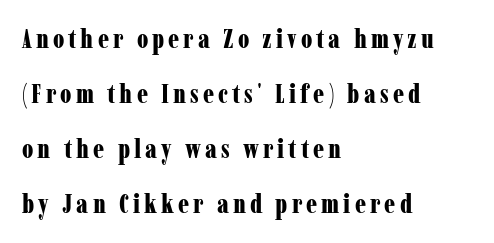
The paragraph shown leans on its left margin. Every letter is thick-stroked: bold, no question. Upright lettering throughout. The area under the type is left untouched.
